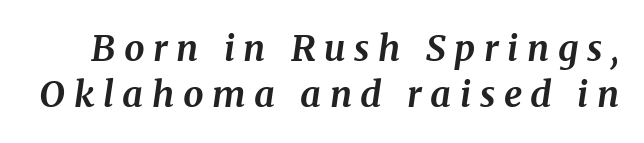
The space between consecutive lines is moderate. Does the lettering tilt? It does — this is italic. As a designer I'd log this as weight 700, bold. The passage shown is typeset with a serif family.
